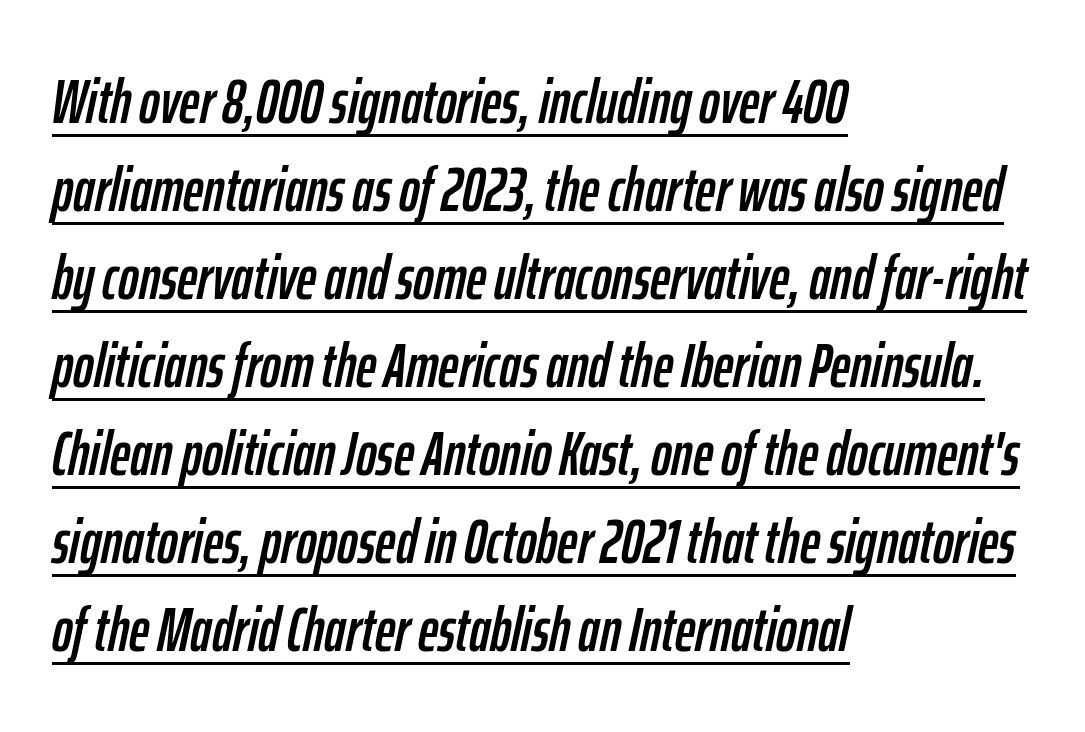
The compositor pushed each line to the left boundary. The passage shown has conventional tracking throughout. This sample has the flowing, uneven cadence of proportional lettering. Tall strokes in this sample are angled rather than plumb.
